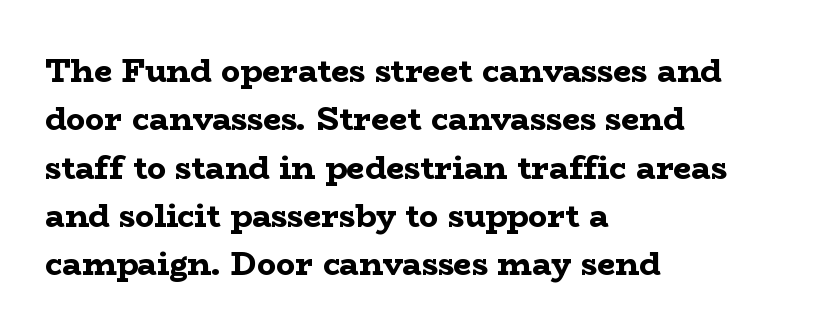
Q: Is the text bold? A: Yes.
Q: Is the text italic (slanted)? A: No, it is upright.
Q: Is the typeface a serif or a sans-serif typeface? A: Serif.
Q: Is the text underlined? A: No.
Q: How is the paragraph aligned? A: Left-aligned.
Q: Is the spacing between letters normal or unusually wide? A: Normal.
Q: Is the spacing between lines tight, normal or loose? A: Normal.
Q: Width (condensed, normal, or wide)? A: Wide.
Q: Stroke contrast? A: Low.
Q: x-height? A: Medium.
Q: Monospaced? A: No.
